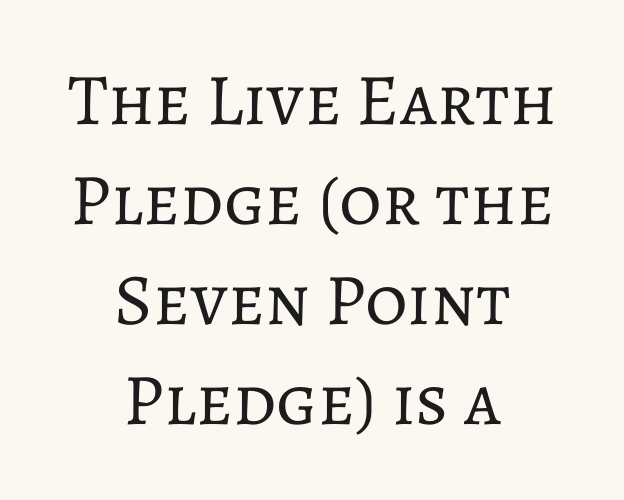
{"italic": "no", "bold": "no", "weight": "regular", "width": "normal", "stroke_contrast": "low", "x_height": "medium", "monospaced": "no", "underline": "no", "align": "center", "line_spacing": "normal", "line_spacing_ratio": 1.37, "letter_spacing": "normal", "letter_spacing_em": 0.0, "glyph_px": 73}
